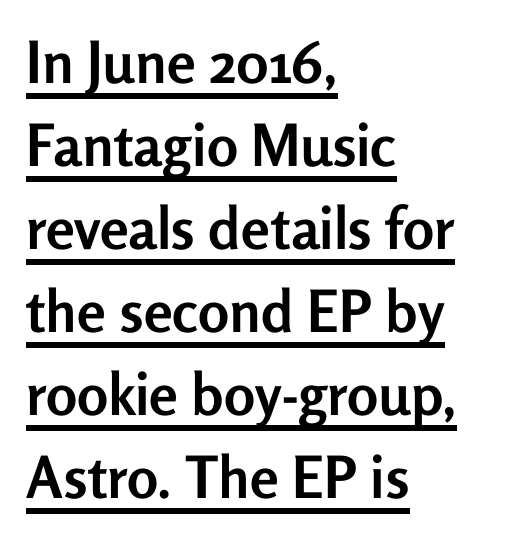
Line starts are locked; line ends wander. These lines sit exactly where default settings would place them. The glyphs have the mass of a bold cut. The letterforms sit shoulder to shoulder at normal distance.
